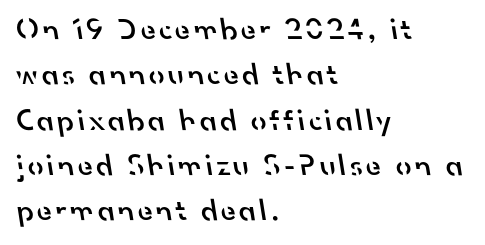
The image shows 31 px semibold sans-serif type; set left-aligned, normal line spacing (1.46x), not underlined; low stroke contrast and a small x-height.
